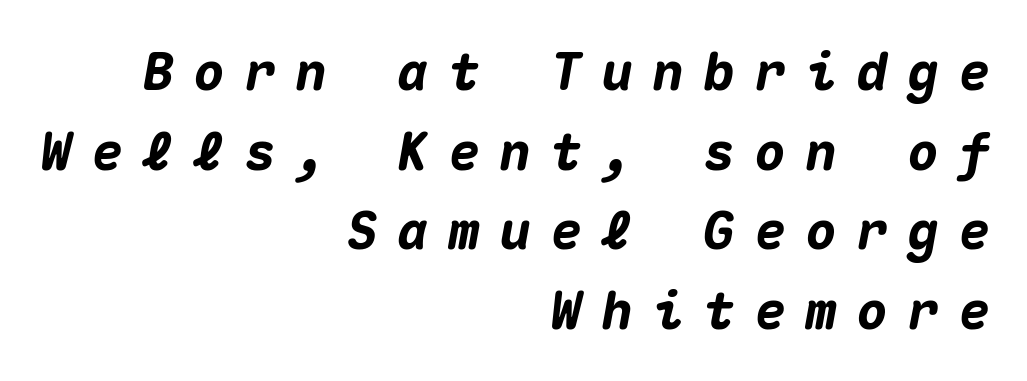
Baseline-to-baseline distance is the conventional proportion of letter height. Is the type bold? Yes — the strokes are clearly thick and heavy. Plain, unruled lines of type. This rendering widens character spacing well past its baseline value. The rag falls on the left side of this text block.
